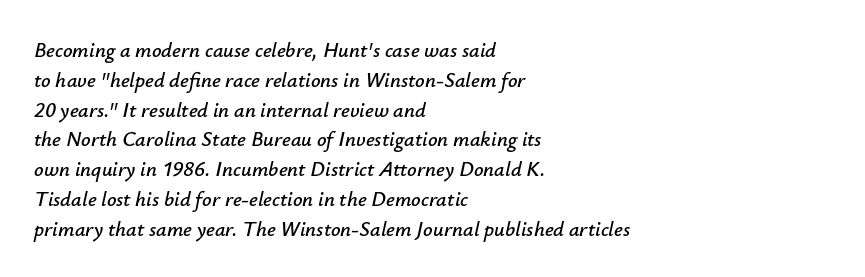
Q: Is the text italic (slanted)? A: Yes, it leans right by about 12 degrees.
Q: Is the text underlined? A: No.
Q: How is the paragraph aligned? A: Left-aligned.
Q: Is the spacing between letters normal or unusually wide? A: Normal.
Q: Is the spacing between lines tight, normal or loose? A: Normal.
